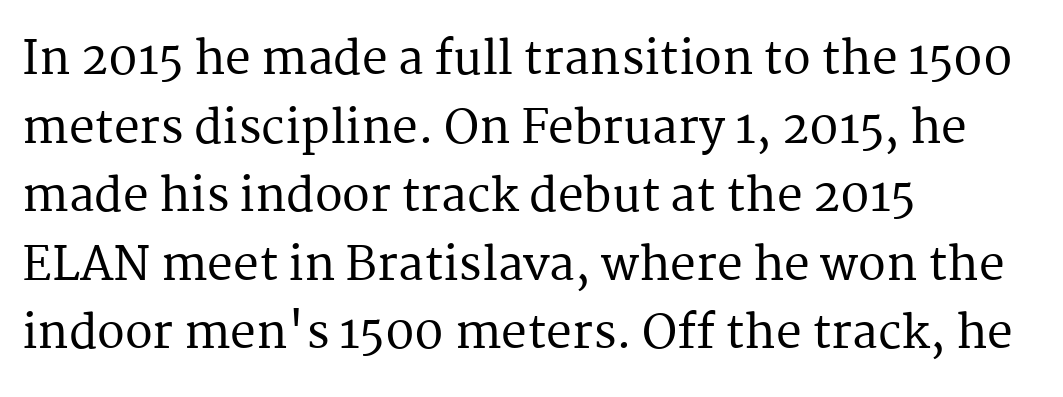
Q: Is the text italic (slanted)? A: No, it is upright.
Q: Is the typeface a serif or a sans-serif typeface? A: Serif.
Q: Is the text underlined? A: No.
Q: How is the paragraph aligned? A: Left-aligned.
Q: Is the spacing between letters normal or unusually wide? A: Normal.
Q: Is the spacing between lines tight, normal or loose? A: Normal.
Q: Width (condensed, normal, or wide)? A: Normal.
Q: Stroke contrast? A: Medium.
Q: x-height? A: Medium.
Q: Monospaced? A: No.
